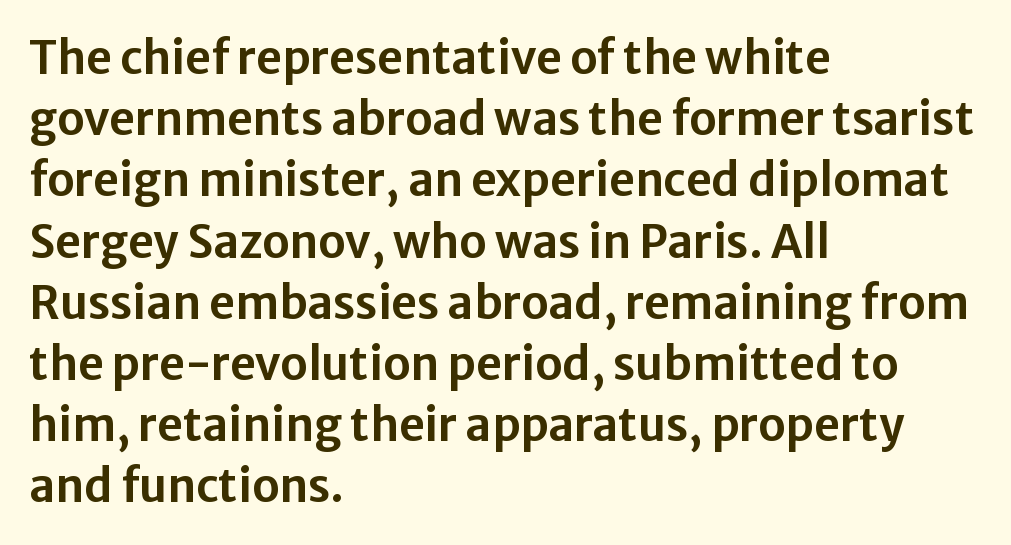
The image shows 45 px sans-serif type, upright; set left-aligned, normal line spacing (1.36x), normal letter spacing, not underlined; low stroke contrast and a medium x-height.
